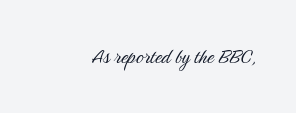
The image shows 24 px text type; set normal letter spacing, not underlined.
